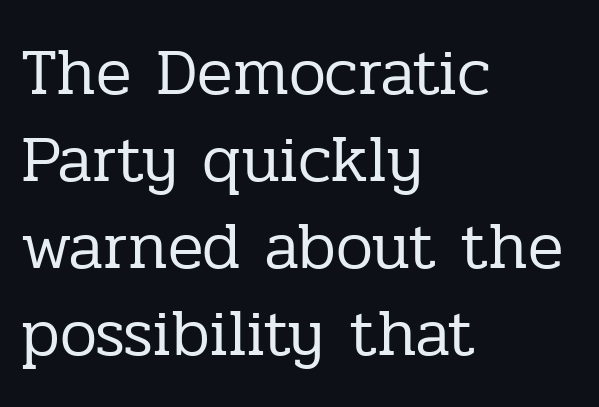
Spacing between characters is what you'd get straight out of the box. In CSS terms this would be text-align: left. Weight: in the light-to-regular range. The words here are not underlined. A typesetter would call this proportional, since set widths differ per character.
